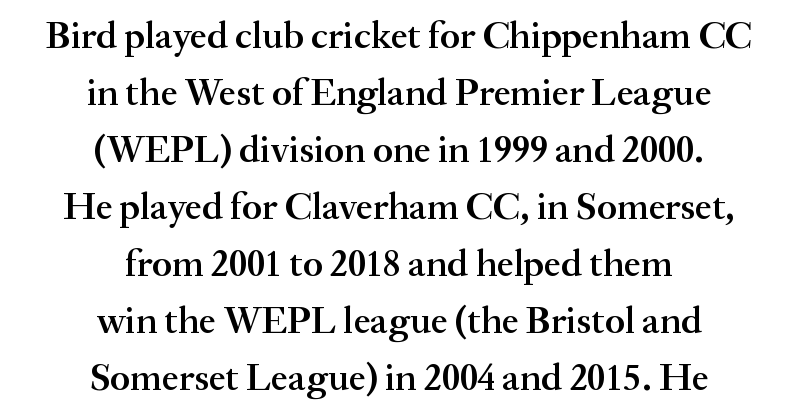
No extra tracking has been applied to these lines. The rendering uses natural spacing where letterforms have individual widths. The rag falls on both sides of this text block equally. One glance says typical: line gaps are just what's usual. Descenders hang freely into open space.
